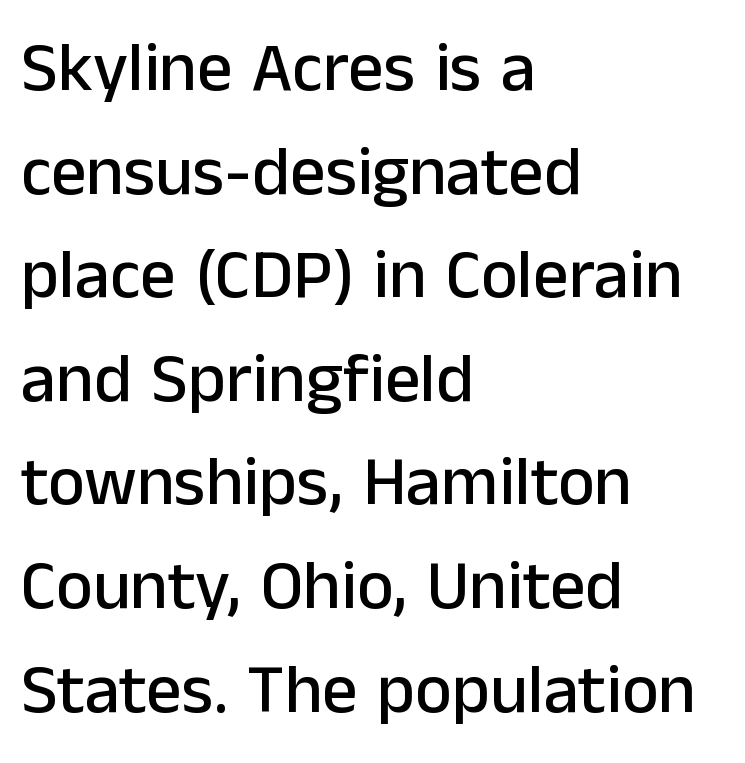
Whoever set this chose a conventional vertical rhythm. Look at the bottom of the vertical strokes: they stop flat, with no serifs. This sample is left-justified, so line endings fall wherever the words run out. Letter spacing: default.
